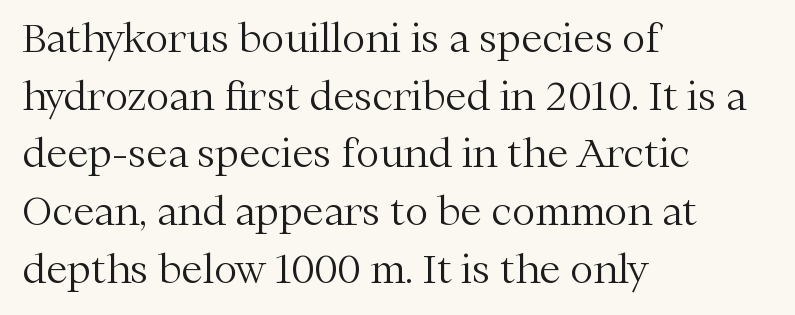
The image shows 39 px light serif type, upright; set left-aligned, normal line spacing (1.48x), normal letter spacing, not underlined; medium stroke contrast and a medium x-height.
